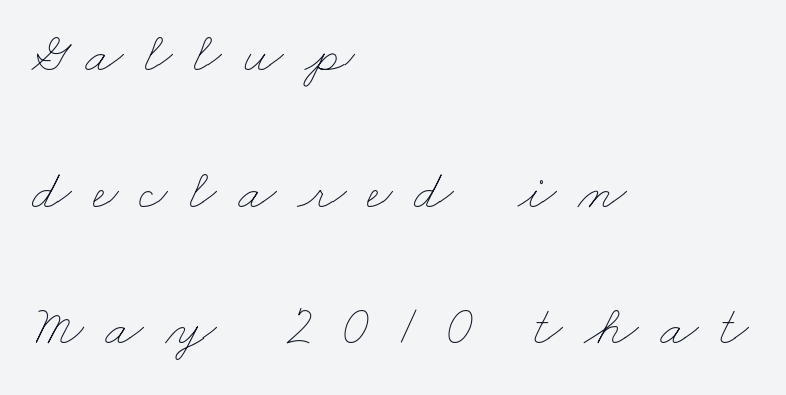
Letters have the restrained weight of plain body copy at most. The letters advance in unequal steps, a hallmark of proportional type. Quick note: underline off. The text block is weighted toward the left margin, trailing off unevenly rightward.
